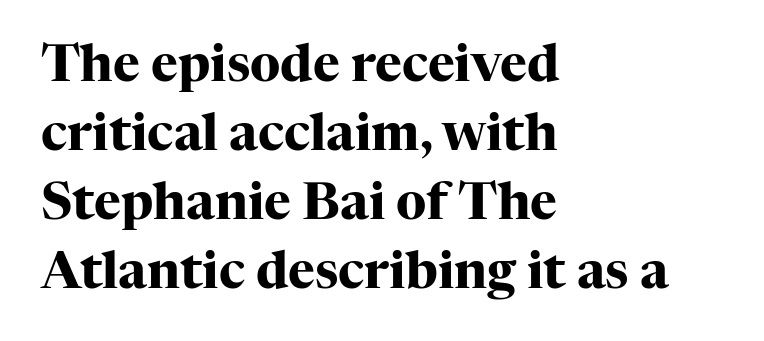
Type without underlining. The typesetting leans heavy: a genuine bold. Each line starts at the same left margin while the right side varies. Note the varied advance widths — an 'i' is clearly narrower than an 'm'.
